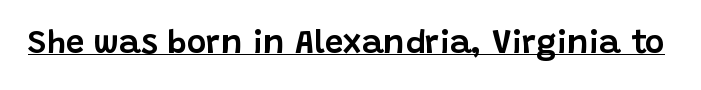
Q: Is the text italic (slanted)? A: No, it is upright.
Q: Is the typeface a serif or a sans-serif typeface? A: Sans-serif.
Q: Is the text underlined? A: Yes.
Q: Is the spacing between letters normal or unusually wide? A: Normal.
Q: Width (condensed, normal, or wide)? A: Normal.
Q: Stroke contrast? A: Low.
Q: x-height? A: Large.
Q: Monospaced? A: No.
